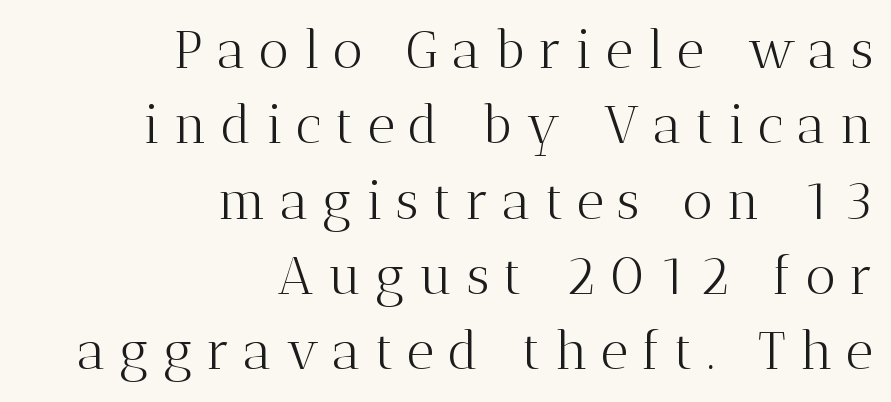
The image shows 53 px light serif type, upright; set right-aligned, normal line spacing (1.42x), unusually wide letter spacing (+0.26 em), not underlined; medium stroke contrast and a medium x-height.
